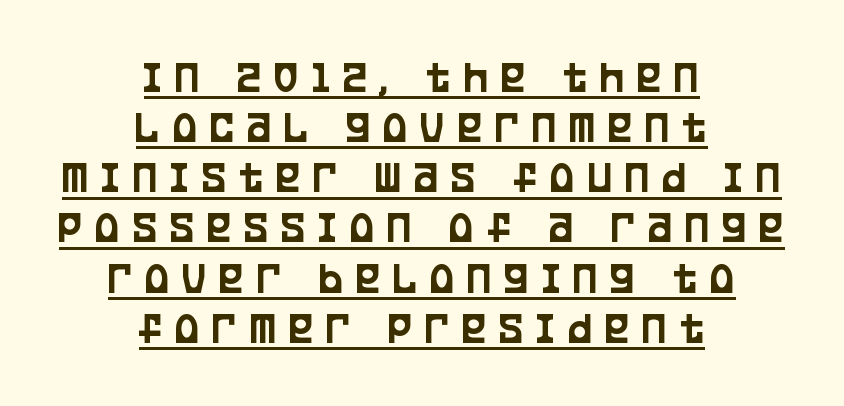
Q: Is the text italic (slanted)? A: No, it is upright.
Q: Is the typeface a serif or a sans-serif typeface? A: Sans-serif.
Q: Is the text underlined? A: Yes.
Q: How is the paragraph aligned? A: Centered.
Q: Is the spacing between letters normal or unusually wide? A: Unusually wide.
Q: Is the spacing between lines tight, normal or loose? A: Tight.
Q: Width (condensed, normal, or wide)? A: Condensed.
Q: Stroke contrast? A: Low.
Q: x-height? A: Large.
Q: Monospaced? A: No.
